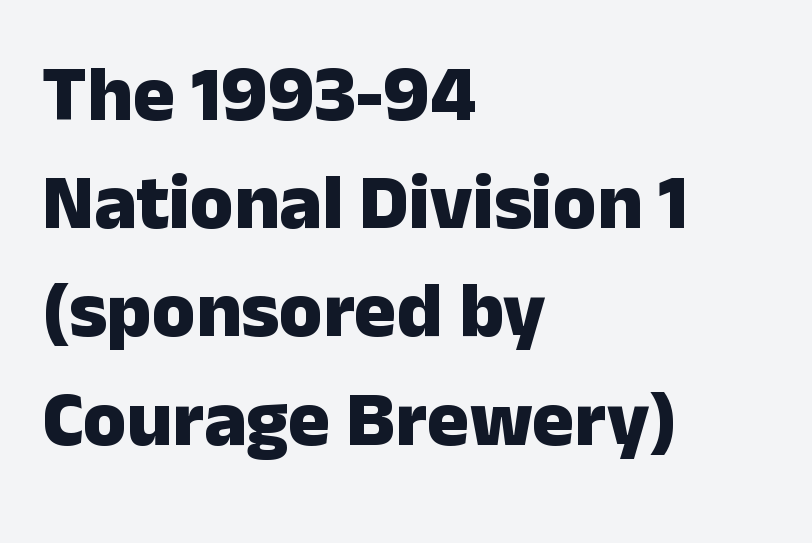
Short note: letters normally spaced. Underline: absent. I'd call this a sans setting — the letters go barefoot. You can tell it's not italic because the verticals are truly vertical. Successive baselines arrive at the customary interval. Here the designer chose a conventional face with non-uniform glyph widths.
